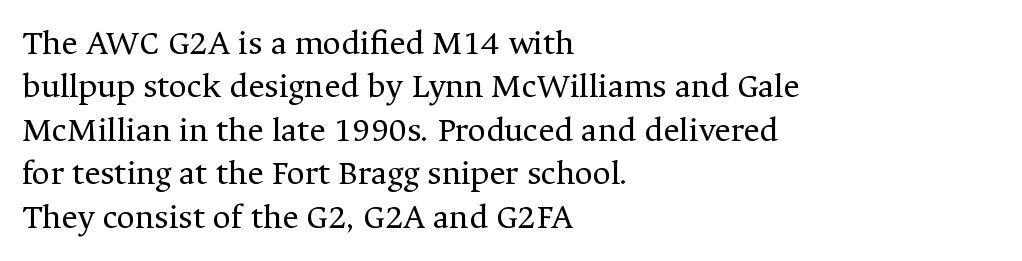
{"serif": "yes", "italic": "no", "bold": "no", "weight": "regular", "width": "normal", "stroke_contrast": "medium", "x_height": "medium", "monospaced": "no", "underline": "no", "align": "left", "line_spacing_ratio": 1.24, "letter_spacing": "normal", "letter_spacing_em": 0.0, "glyph_px": 35}
